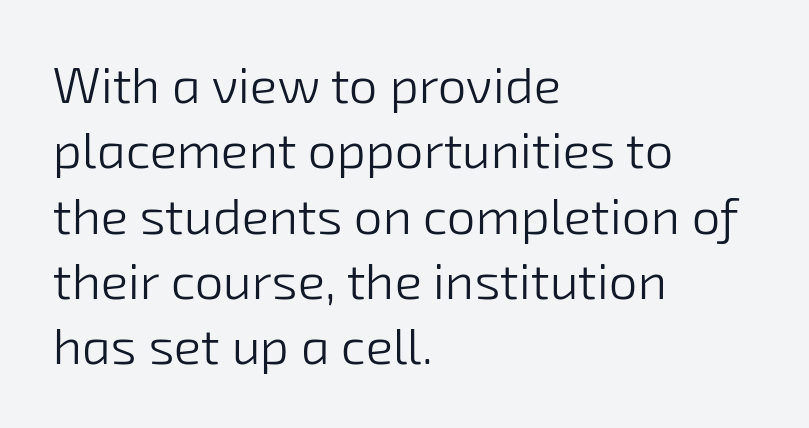
The image shows 51 px light sans-serif type; set left-aligned, normal line spacing (1.28x), normal letter spacing, not underlined; low stroke contrast and a medium x-height.
